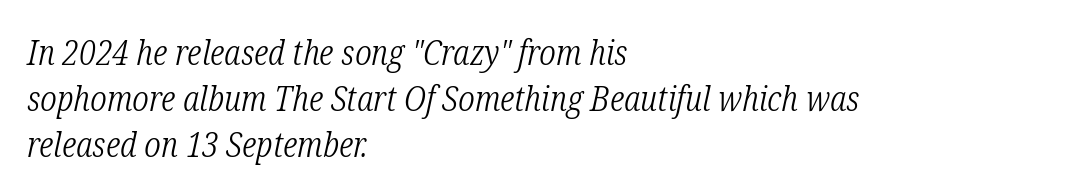
The image shows 35 px light, condensed serif type, italic (leaning right); set left-aligned, normal line spacing (1.32x), normal letter spacing, not underlined; low stroke contrast and a medium x-height.
